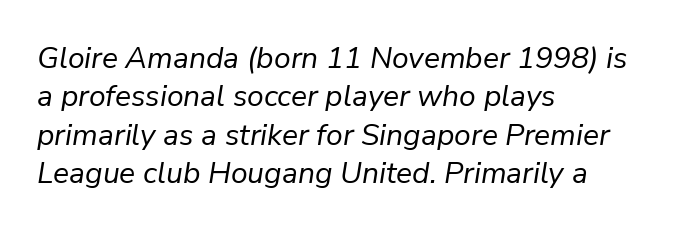
This sample has the flowing, uneven cadence of proportional lettering. Successive baselines arrive at the customary interval. Line starts are locked; line ends wander. In terms of letterspacing, this is plain default setting. Stroke mass is kept to a normal reading level or below.
